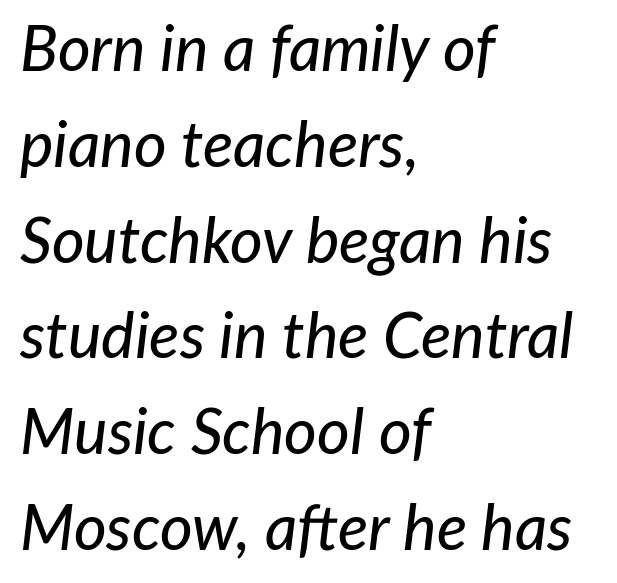
Proportional: the letters do not fall into vertical columns. Quick note: underline off. Honestly, the row spacing looks completely unremarkable. Standard letterfit; no display-style spreading of the glyphs. Where is the straight margin? On the left.
